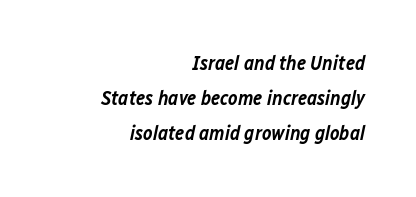
Q: Is the text bold? A: Semi-bold.
Q: Is the text italic (slanted)? A: Yes, it leans right by about 12 degrees.
Q: Is the text underlined? A: No.
Q: How is the paragraph aligned? A: Right-aligned.
Q: Is the spacing between letters normal or unusually wide? A: Normal.
